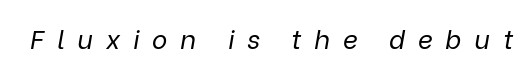
Inter-character spacing is expanded well beyond the font's built-in metrics. The font is comparable to plain body text, perhaps lighter. The passage shown is not underscored anywhere. Italic: yes, the glyphs are oblique.
